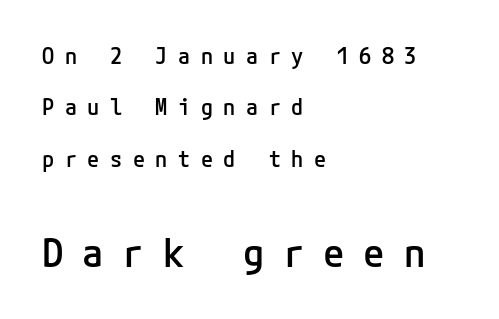
{"serif": "no", "italic": "no", "bold": "semi", "weight": "semibold", "width": "normal", "stroke_contrast": "low", "x_height": "medium", "underline": "no", "align": "left", "line_spacing": "loose", "line_spacing_ratio": 2.34, "letter_spacing": "wide", "letter_spacing_em": 0.48, "larger_block": "second", "size_ratio": 1.77, "glyph_px": 39}
